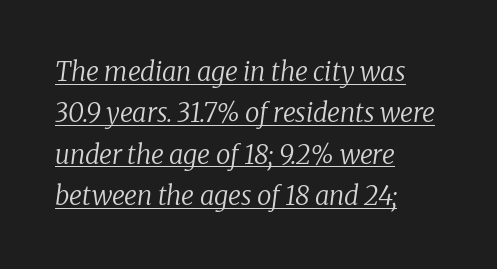
The paragraph has a hard left edge and a soft right edge. These lines keep a tight, regular rhythm from letter to letter. Does the lettering tilt? It does — this is italic. Has an underline been added? It has.
